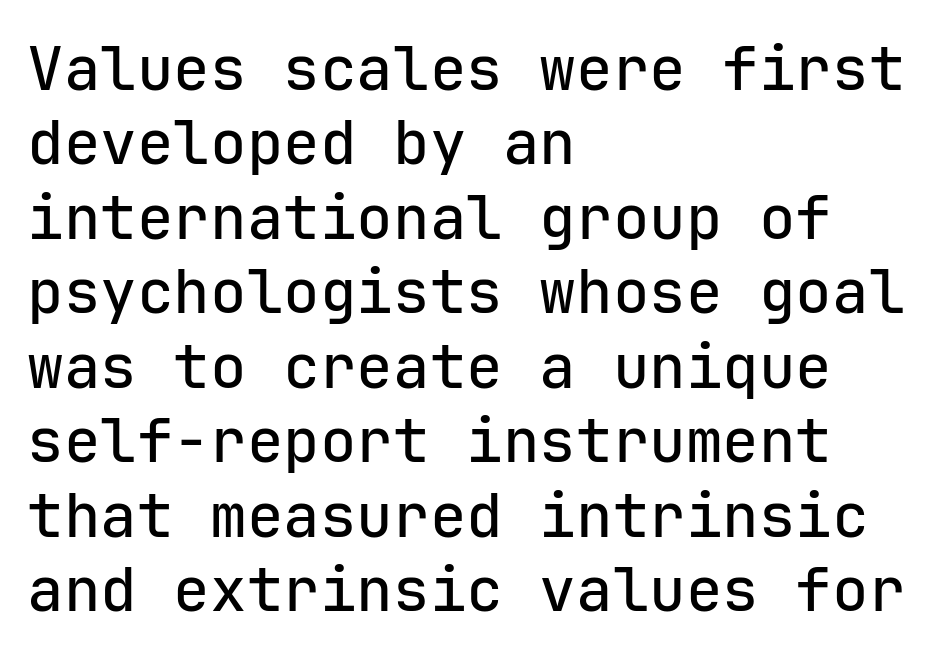
{"serif": "no", "italic": "no", "width": "normal", "stroke_contrast": "low", "x_height": "medium", "monospaced": "yes", "underline": "no", "align": "left", "line_spacing_ratio": 1.22, "letter_spacing": "normal", "letter_spacing_em": 0.0, "glyph_px": 61}
